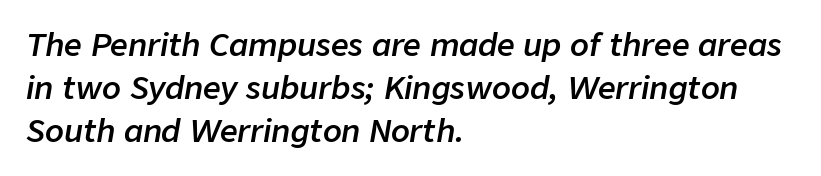
{"italic": "yes", "lean": "right", "slant_degrees": 9, "bold": "semi", "weight": "semibold", "width": "normal", "stroke_contrast": "low", "x_height": "medium", "monospaced": "no", "underline": "no", "align": "left", "line_spacing": "normal", "line_spacing_ratio": 1.38, "letter_spacing": "normal", "letter_spacing_em": 0.0, "glyph_px": 31}
